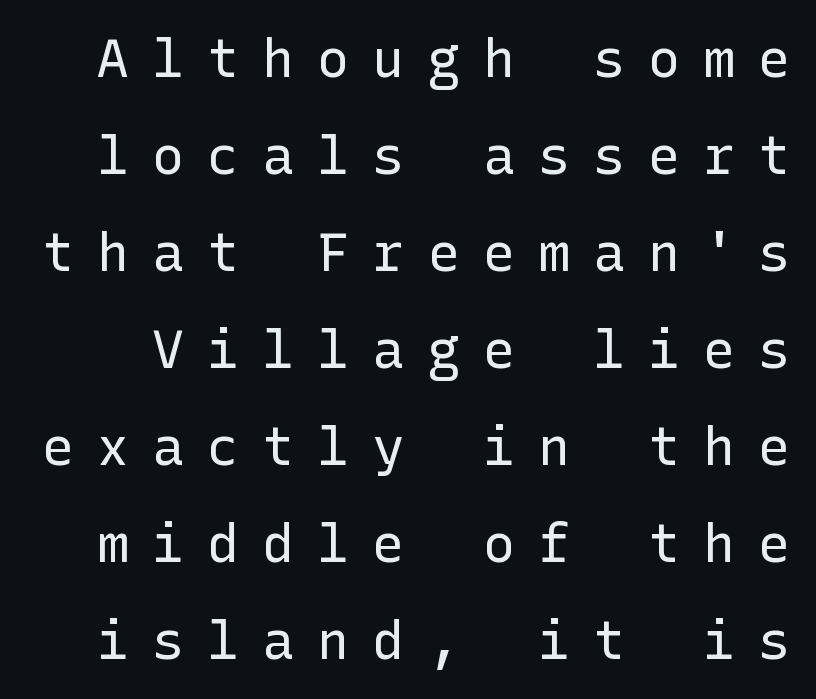
Q: Is the text bold? A: No.
Q: Is the text italic (slanted)? A: No, it is upright.
Q: Is the typeface a serif or a sans-serif typeface? A: Sans-serif.
Q: Is the text underlined? A: No.
Q: Is the spacing between letters normal or unusually wide? A: Unusually wide.
Q: Width (condensed, normal, or wide)? A: Normal.
Q: Stroke contrast? A: Low.
Q: x-height? A: Medium.
